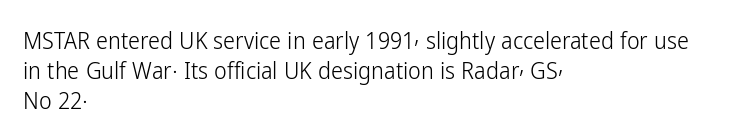
Q: Is the text bold? A: No.
Q: Is the text italic (slanted)? A: No, it is upright.
Q: Is the text underlined? A: No.
Q: How is the paragraph aligned? A: Left-aligned.
Q: Is the spacing between letters normal or unusually wide? A: Normal.
Q: Is the spacing between lines tight, normal or loose? A: Normal.
